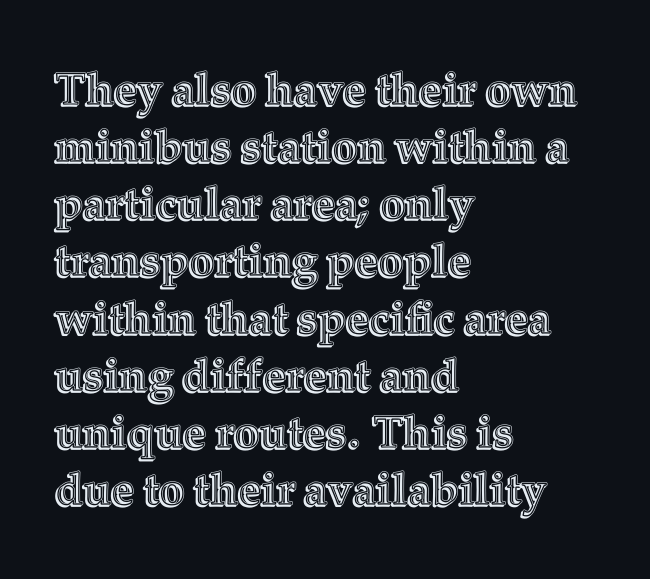
Q: Is the text italic (slanted)? A: No, it is upright.
Q: Is the text underlined? A: No.
Q: How is the paragraph aligned? A: Left-aligned.
Q: Is the spacing between letters normal or unusually wide? A: Normal.
Q: Is the spacing between lines tight, normal or loose? A: Normal.
Q: Width (condensed, normal, or wide)? A: Normal.
Q: x-height? A: Medium.
Q: Monospaced? A: No.
